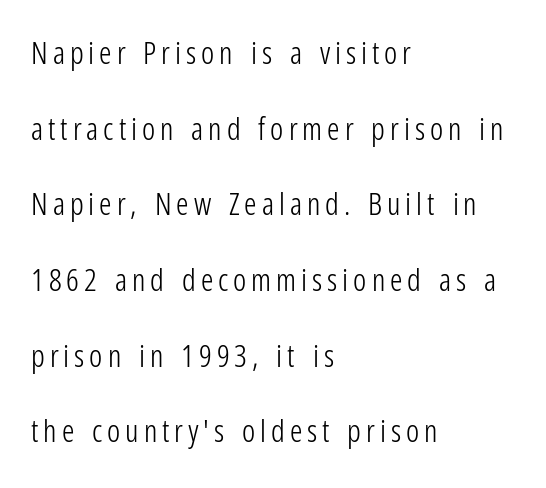
{"serif": "no", "italic": "no", "bold": "no", "weight": "light", "width": "condensed", "stroke_contrast": "low", "x_height": "medium", "monospaced": "no", "underline": "no", "align": "left", "line_spacing": "loose", "line_spacing_ratio": 2.44, "glyph_px": 31}
